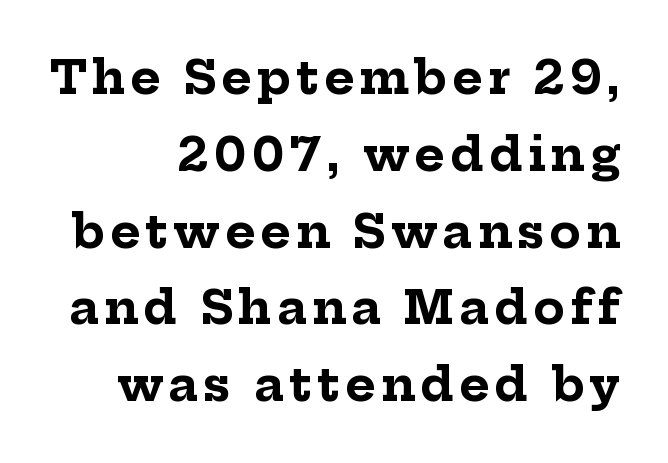
Q: Is the text bold? A: Yes.
Q: Is the text italic (slanted)? A: No, it is upright.
Q: Is the typeface a serif or a sans-serif typeface? A: Serif.
Q: Is the text underlined? A: No.
Q: Is the spacing between lines tight, normal or loose? A: Normal.
Q: Width (condensed, normal, or wide)? A: Normal.
Q: Stroke contrast? A: Low.
Q: x-height? A: Medium.
Q: Monospaced? A: No.
